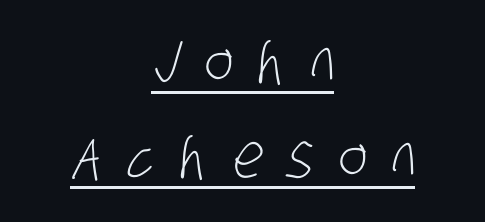
Compared with undecorated copy, this sample adds a rule below the words. Compared with typical paragraphs, the rows here are spaced about the same. The rendering shows plain stroke endings on the letterforms — a sans-serif design. The passage shown is typed in a proportional face where columns would drift.
